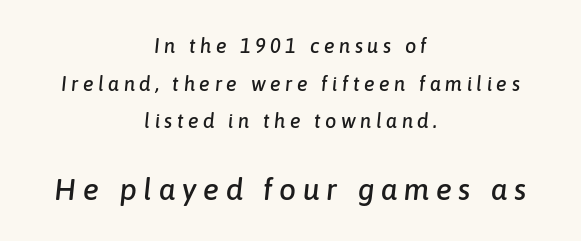
The letters in the lower block stand taller than those in the block above. Words appear elongated and porous because spacing is wide. Descenders hang freely into open space. The face used here has a pronounced slope to its letters. The rendering positions every line midway between the sides. Is this a fixed-width face? No — the glyphs have proportional, varying widths.
